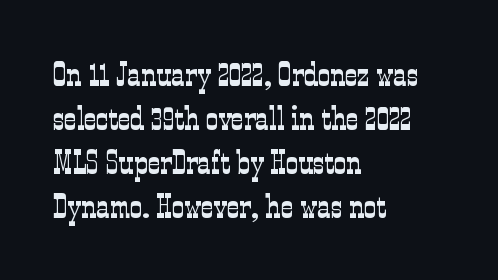
Q: Is the text bold? A: No.
Q: Is the text italic (slanted)? A: No, it is upright.
Q: Is the typeface a serif or a sans-serif typeface? A: Serif.
Q: Is the text underlined? A: No.
Q: How is the paragraph aligned? A: Left-aligned.
Q: Is the spacing between letters normal or unusually wide? A: Normal.
Q: Is the spacing between lines tight, normal or loose? A: Normal.
Q: Width (condensed, normal, or wide)? A: Condensed.
Q: Stroke contrast? A: Low.
Q: x-height? A: Medium.
Q: Monospaced? A: No.
